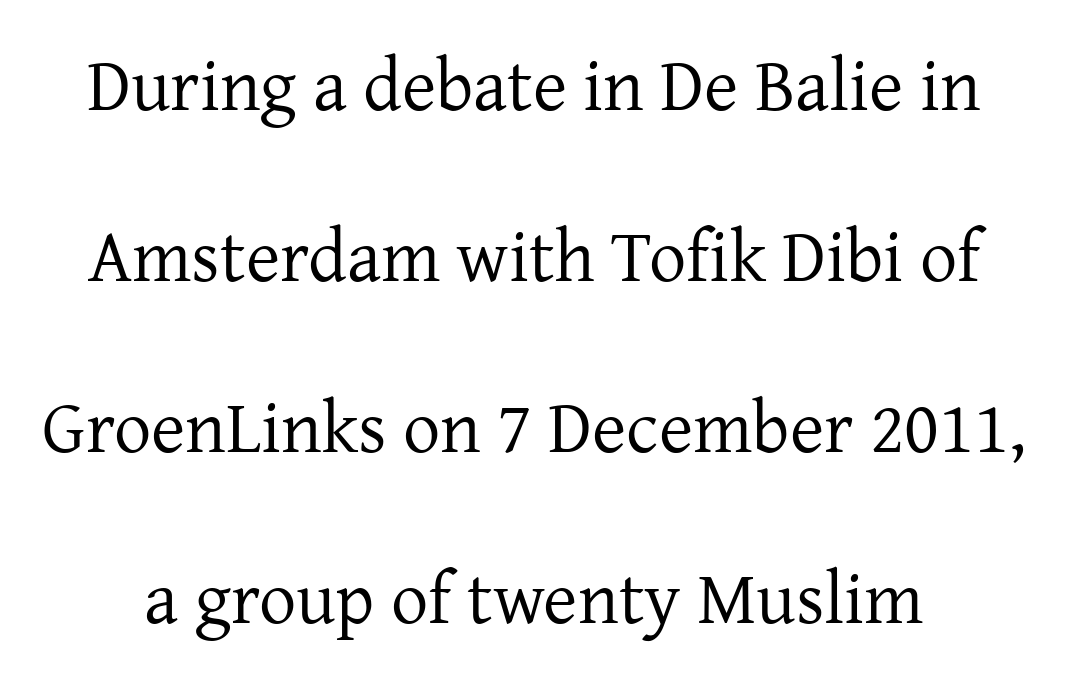
The gap between lines stays unmarked. Note the varied advance widths — an 'i' is clearly narrower than an 'm'. The designer dialed line spacing up above the default. Stems here are at most as thick as an everyday book face. Tracking here is standard; glyphs follow each other at the usual distance.
